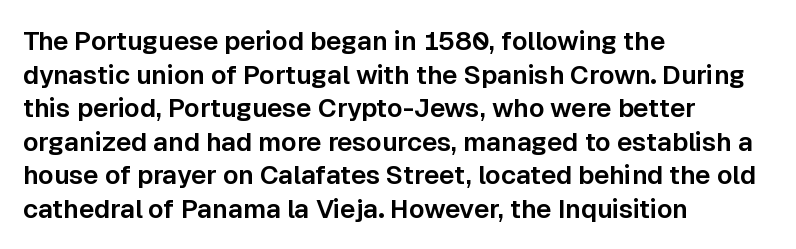
The zone under the glyphs is completely vacant. Line starts are locked; line ends wander. Look at the tracking — it's just the regular setting, nothing added. Horizontal bands of white between lines are of average thickness.
